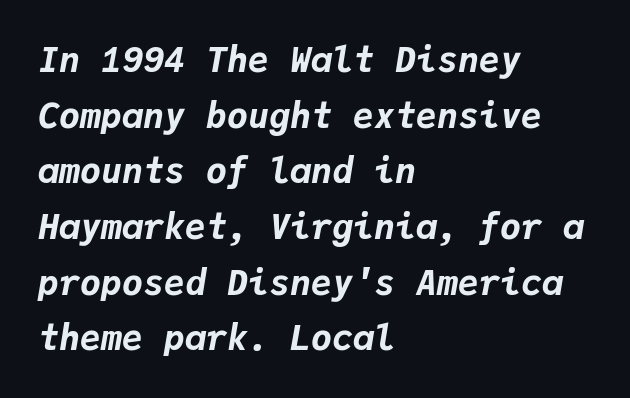
{"italic": "yes", "lean": "right", "slant_degrees": 9, "bold": "yes", "weight": "bold", "width": "normal", "stroke_contrast": "low", "x_height": "medium", "monospaced": "yes", "underline": "no", "align": "left", "line_spacing": "normal", "line_spacing_ratio": 1.59, "letter_spacing": "normal", "letter_spacing_em": 0.0, "glyph_px": 35}
